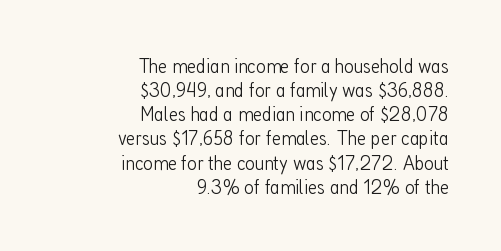
{"italic": "no", "bold": "no", "underline": "no", "align": "right", "line_spacing": "tight", "line_spacing_ratio": 1.15, "letter_spacing": "normal", "letter_spacing_em": 0.0, "glyph_px": 21}
